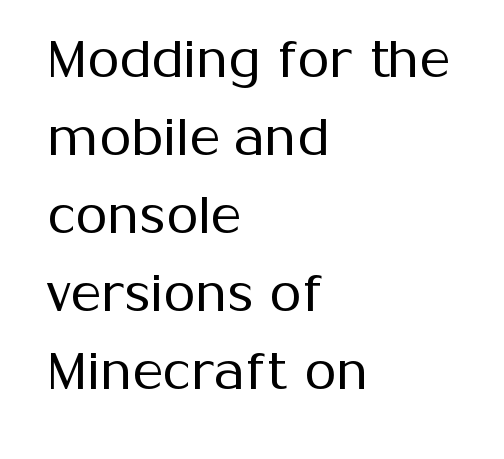
Does the type have serifs? No, each stem ends abruptly. Does extra space separate the letters? No, they use regular spacing. Each new line begins a customary step beneath the previous one. Line beginnings align vertically; line endings do not. Weight class: somewhere from thin through regular.
